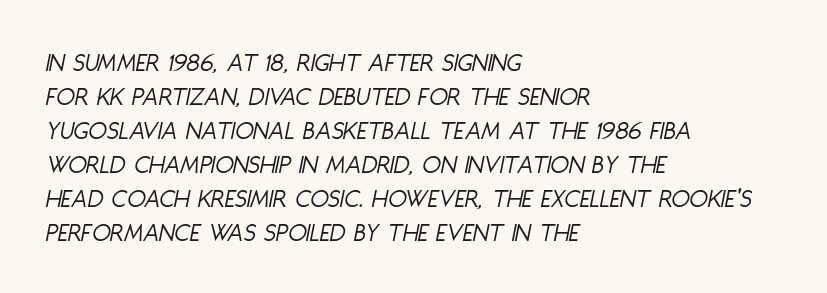
Clear beneath every line of the passage. Weight: in the light-to-regular range. An italicized treatment has been applied to the whole sample. Nothing unusual about the tracking: characters are spaced as the font intends. The block of text has a typical density, with ordinary space between rows.
